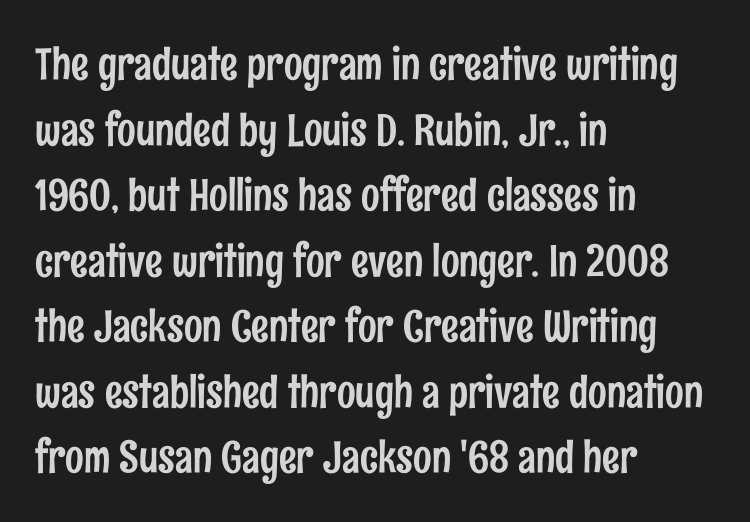
The image shows 44 px condensed sans-serif type, upright; set left-aligned, normal line spacing (1.49x), normal letter spacing, not underlined; low stroke contrast and a medium x-height.
